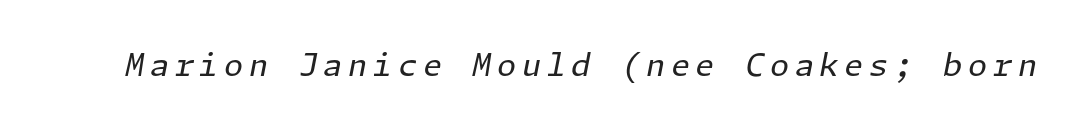
Posture: slanted. Rule under the text: the space is simply empty. Bold? No — there's no thickening of the strokes.
